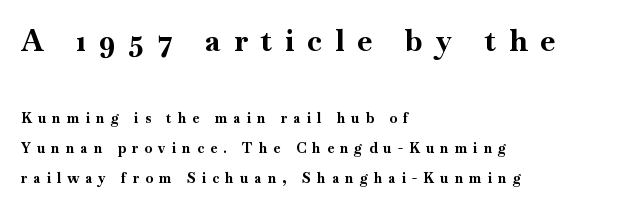
Look at the glyph heights: the upper group is clearly the bigger setting. These lines were composed using upright roman letters. The baseline area is clear. A typesetter would call this proportional, since set widths differ per character.
